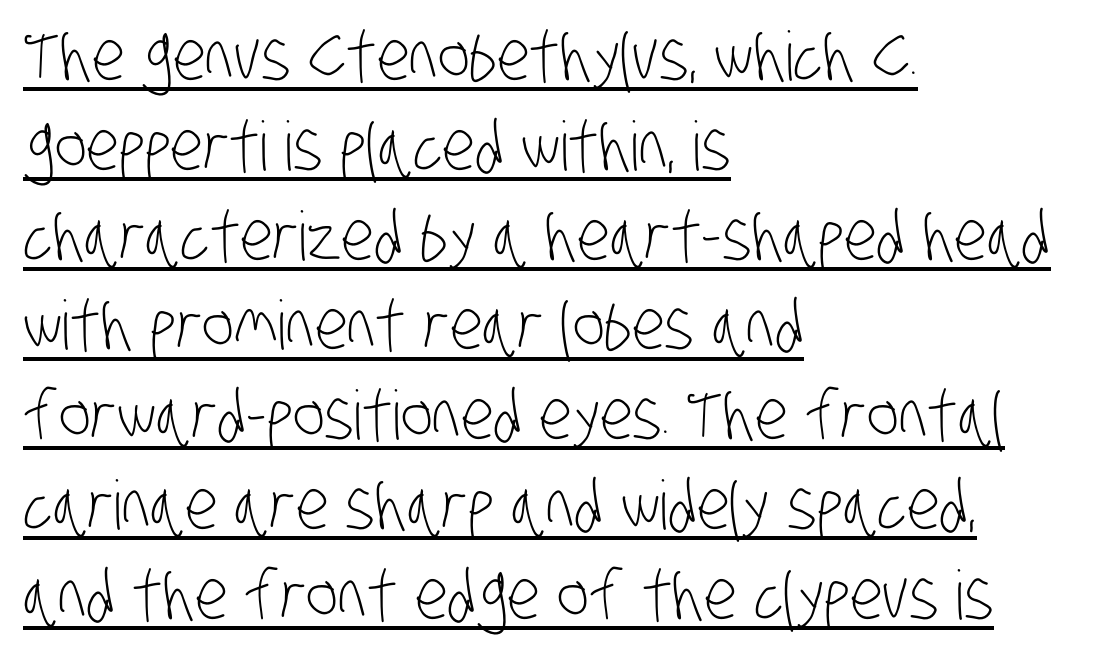
The letterforms sit shoulder to shoulder at normal distance. Summary of weight: not heavy and not bold. The line-height multiplier appears to be the usual default. All the whitespace from short lines collects on the right.
